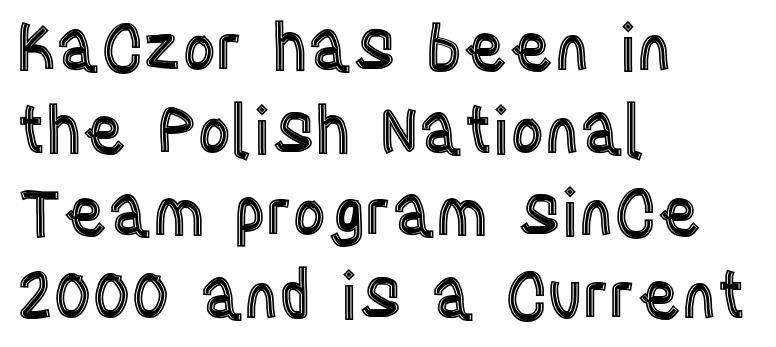
Quick note: underline off. Each word holds together tightly as a unit, with standard inter-letter gaps. A typesetter would mark this as roman, not italic. Here the designer chose a conventional face with non-uniform glyph widths.
